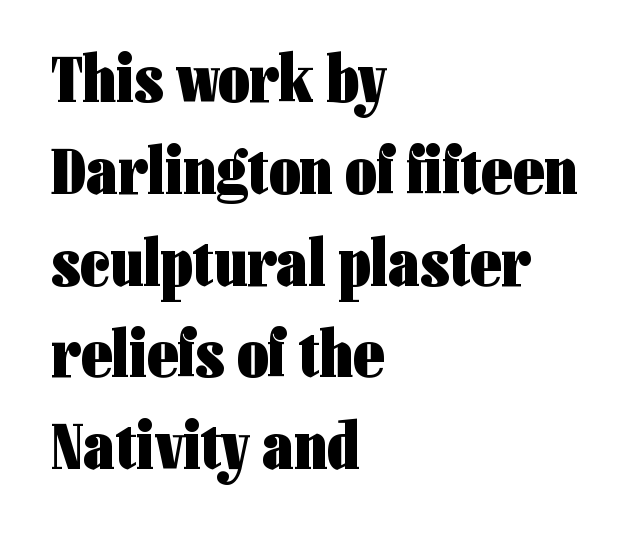
The image shows 68 px heavy, condensed sans-serif type, upright; set left-aligned, normal line spacing (1.35x), normal letter spacing, not underlined; low stroke contrast and a medium x-height.
